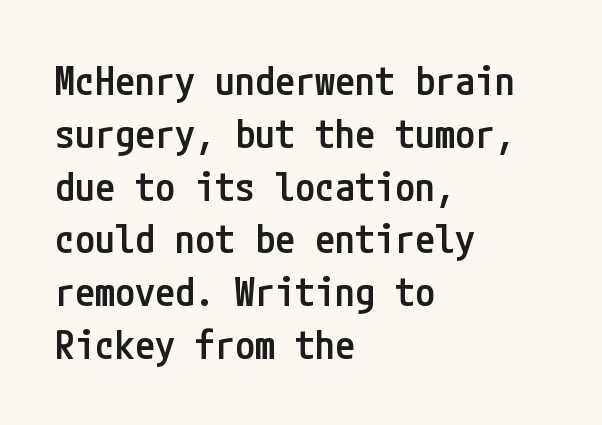
Q: Is the text bold? A: Semi-bold.
Q: Is the text italic (slanted)? A: No, it is upright.
Q: Is the typeface a serif or a sans-serif typeface? A: Sans-serif.
Q: Is the text underlined? A: No.
Q: How is the paragraph aligned? A: Left-aligned.
Q: Is the spacing between letters normal or unusually wide? A: Normal.
Q: Is the spacing between lines tight, normal or loose? A: Normal.
Q: Width (condensed, normal, or wide)? A: Condensed.
Q: Stroke contrast? A: Low.
Q: x-height? A: Medium.
